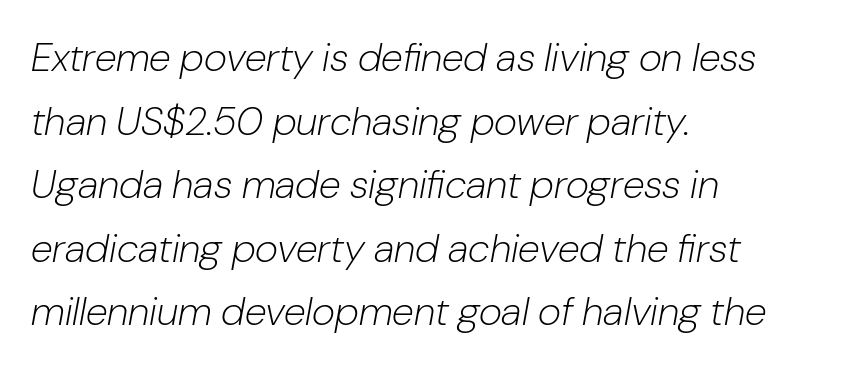
The image shows 40 px light type, italic (leaning right); set left-aligned, normal line spacing (1.59x), normal letter spacing, not underlined; low stroke contrast and a medium x-height.
